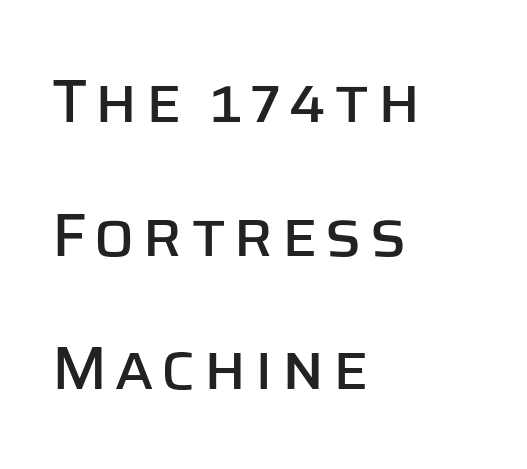
Q: Is the text italic (slanted)? A: No, it is upright.
Q: Is the typeface a serif or a sans-serif typeface? A: Sans-serif.
Q: Is the text underlined? A: No.
Q: How is the paragraph aligned? A: Left-aligned.
Q: Is the spacing between lines tight, normal or loose? A: Loose.
Q: Width (condensed, normal, or wide)? A: Normal.
Q: Stroke contrast? A: Low.
Q: x-height? A: Large.
Q: Monospaced? A: No.
